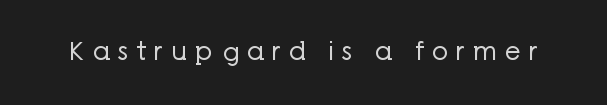
The image shows 25 px text type, upright; set unusually wide letter spacing (+0.33 em), not underlined.
